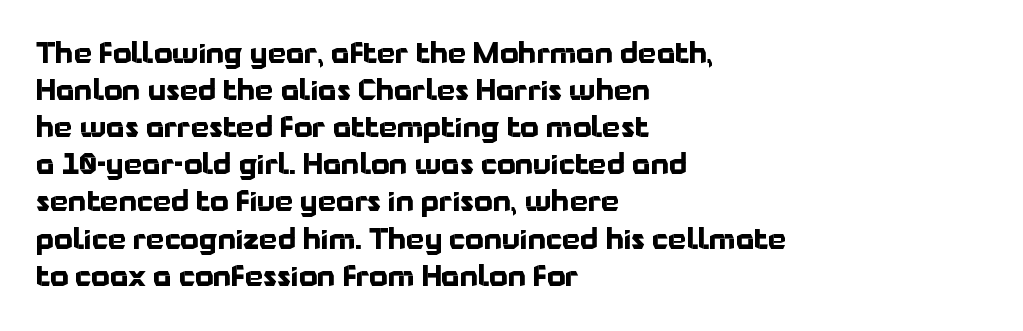
The image shows 29 px bold sans-serif type, upright; set left-aligned, normal line spacing (1.28x), normal letter spacing, not underlined; low stroke contrast and a medium x-height.
